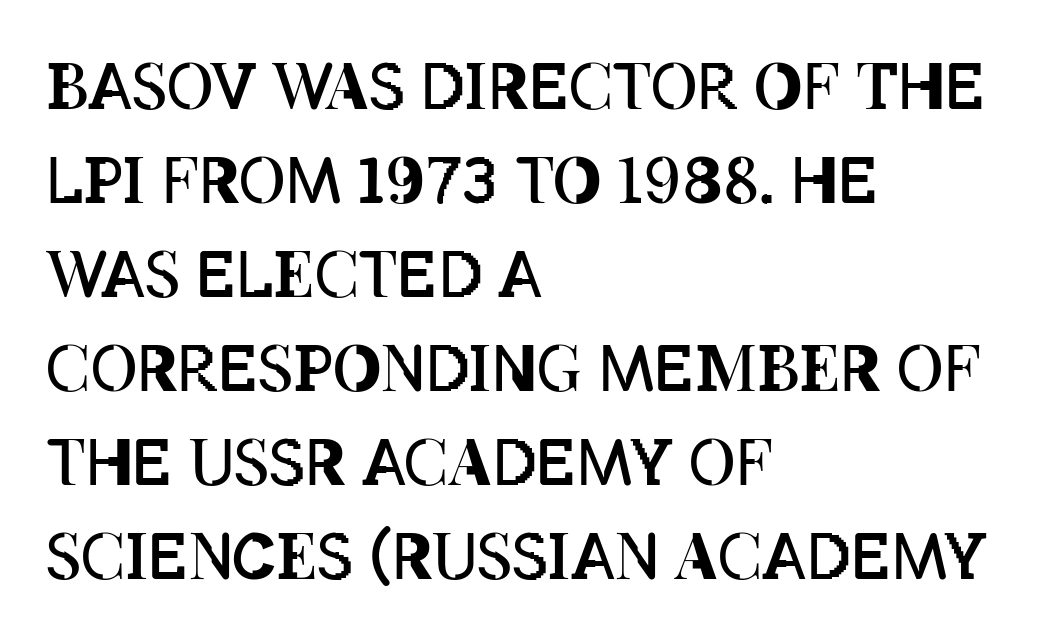
The image shows 64 px regular-weight, condensed type, upright; set left-aligned, normal line spacing (1.47x), normal letter spacing, not underlined; low stroke contrast and a large x-height.
